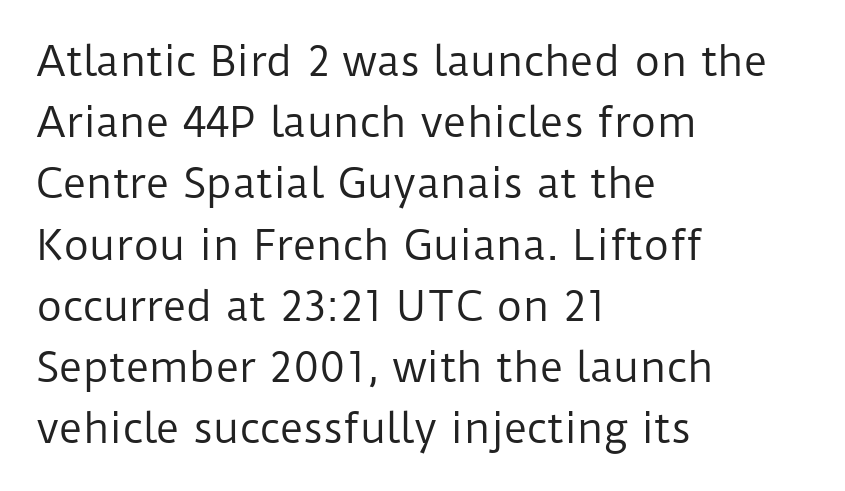
A quiet, ordinary-to-light weight characterises the typeface. Type style note: lacks serifs. Layout note: lines flush left. The glyphs are unaccompanied by any horizontal stroke below them. The leading is moderate, giving the passage an even texture. No extra tracking has been applied to these lines.
